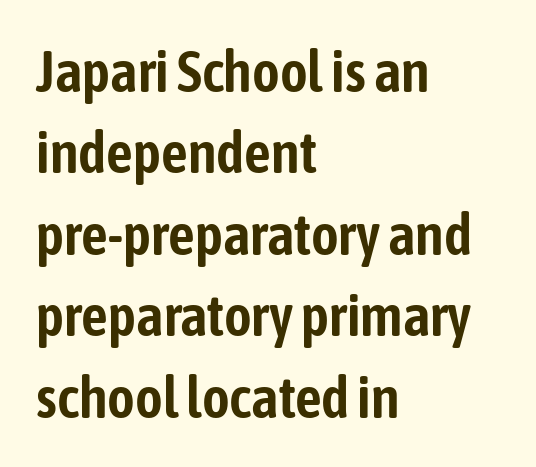
Q: Is the text italic (slanted)? A: No, it is upright.
Q: Is the typeface a serif or a sans-serif typeface? A: Sans-serif.
Q: Is the text underlined? A: No.
Q: How is the paragraph aligned? A: Left-aligned.
Q: Is the spacing between letters normal or unusually wide? A: Normal.
Q: Is the spacing between lines tight, normal or loose? A: Normal.
Q: Width (condensed, normal, or wide)? A: Condensed.
Q: Stroke contrast? A: Low.
Q: x-height? A: Medium.
Q: Monospaced? A: No.
